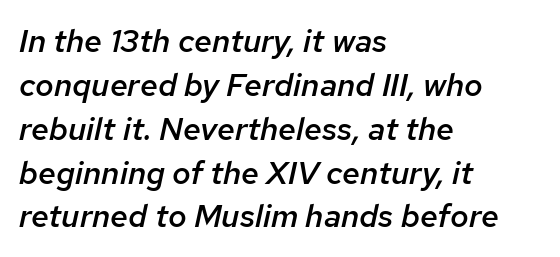
The image shows 32 px semibold type, italic (leaning right); set left-aligned, normal line spacing (1.37x), normal letter spacing, not underlined; low stroke contrast and a medium x-height.
